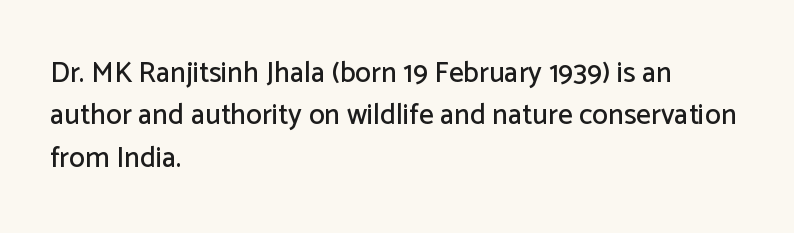
The foot of each line stays bare and open. Serif or sans? Sans — the stroke terminals are bare. This sample has the flowing, uneven cadence of proportional lettering. In CSS terms this would be text-align: left.
